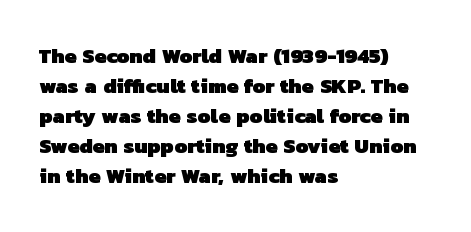
Vertical spacing — default. Strokes here are thick enough to call this a true bold. A typesetter would call this zero additional tracking. The glyphs are unaccompanied by any horizontal stroke below them.
